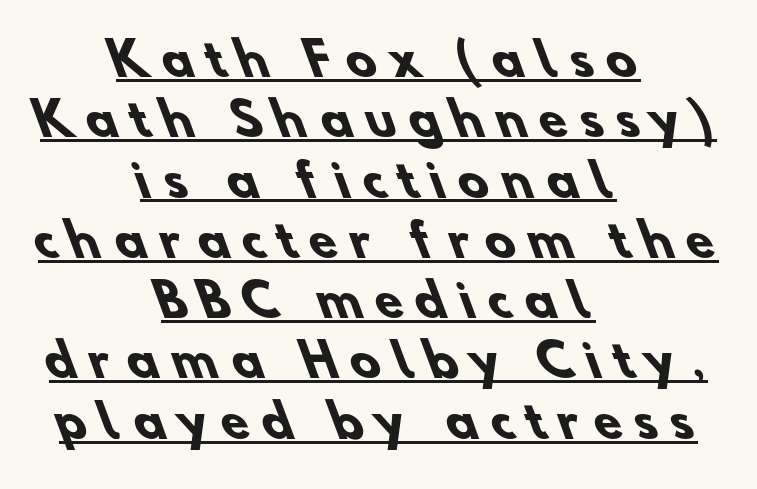
{"serif": "no", "bold": "yes", "weight": "heavy", "width": "normal", "stroke_contrast": "low", "x_height": "small", "monospaced": "no", "underline": "yes", "align": "center", "line_spacing": "normal", "line_spacing_ratio": 1.34, "letter_spacing": "wide", "letter_spacing_em": 0.3, "glyph_px": 45}
